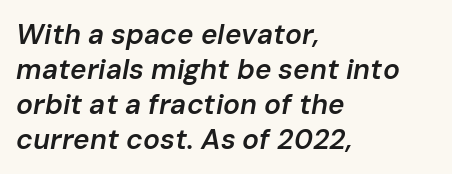
The image shows 28 px semibold type, italic (leaning right); set left-aligned, normal line spacing (1.25x), normal letter spacing, not underlined; low stroke contrast and a medium x-height.
